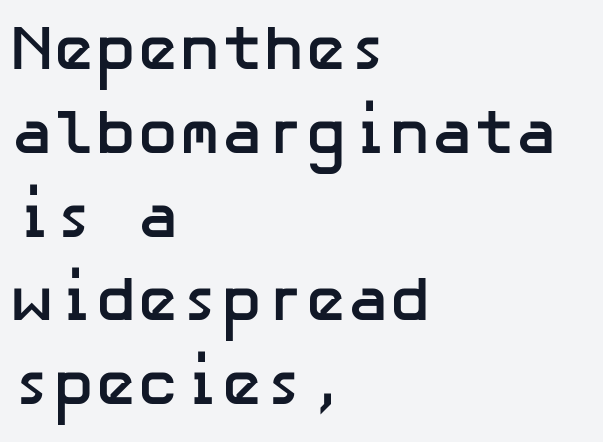
The image shows 63 px semibold sans-serif type, upright; set left-aligned, normal line spacing (1.33x), normal letter spacing, not underlined; low stroke contrast and a medium x-height.
